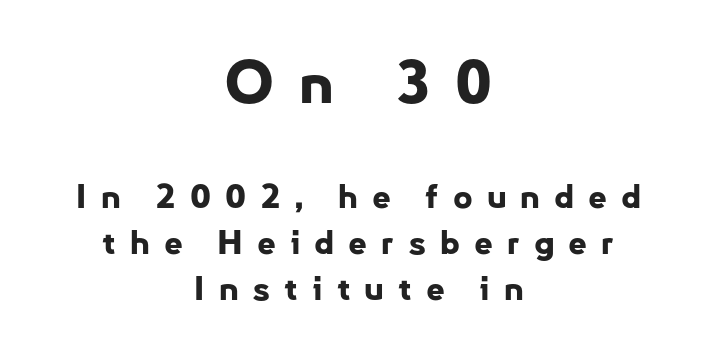
{"serif": "no", "italic": "no", "bold": "yes", "weight": "bold", "width": "normal", "stroke_contrast": "low", "x_height": "small", "monospaced": "no", "underline": "no", "align": "center", "line_spacing": "normal", "line_spacing_ratio": 1.39, "letter_spacing": "wide", "letter_spacing_em": 0.42, "larger_block": "first", "size_ratio": 1.76, "glyph_px": 58}
